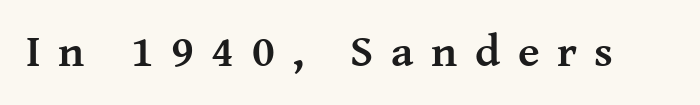
The image shows 45 px semibold serif type, upright; set unusually wide letter spacing (+0.39 em), not underlined; medium stroke contrast and a medium x-height.
